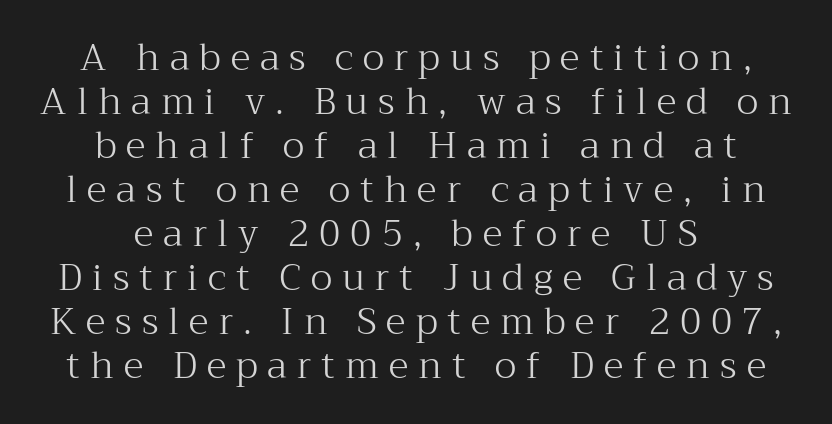
A serif font was chosen for this passage. The specimen omits any rule beneath the text block's lines. Ascenders rise straight up at ninety degrees. Do the characters align in a grid? No, the font is proportional. Vertical stems look standard width or narrower in stroke.
